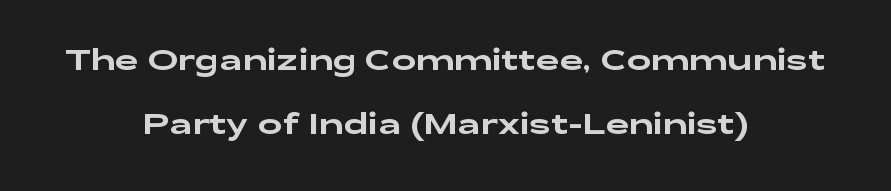
Visually the block forms a symmetrical silhouette, jagged on both flanks. The specimen reads as upright at a glance. A typesetter would label this face a sans. Is this a fixed-width face? No — the glyphs have proportional, varying widths. The words here are not underlined. The vertical gap from one line to the next is large.
